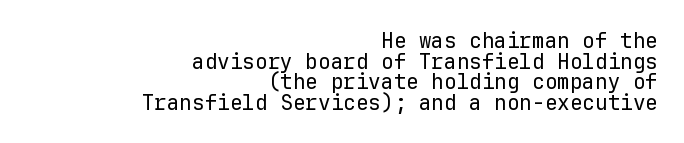
Q: Is the text bold? A: No.
Q: Is the text italic (slanted)? A: No, it is upright.
Q: Is the text underlined? A: No.
Q: How is the paragraph aligned? A: Right-aligned.
Q: Is the spacing between letters normal or unusually wide? A: Normal.
Q: Is the spacing between lines tight, normal or loose? A: Tight.
